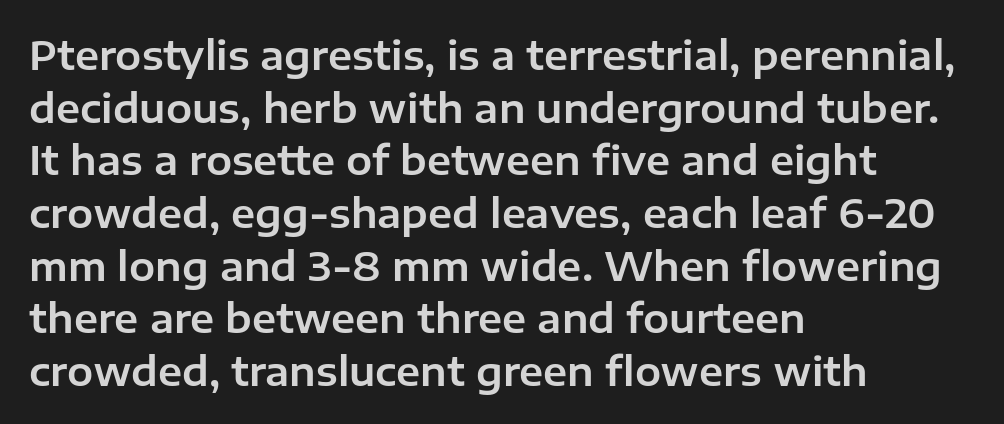
The image shows 39 px sans-serif type, upright; set left-aligned, normal line spacing (1.35x), normal letter spacing, not underlined; low stroke contrast and a medium x-height.
